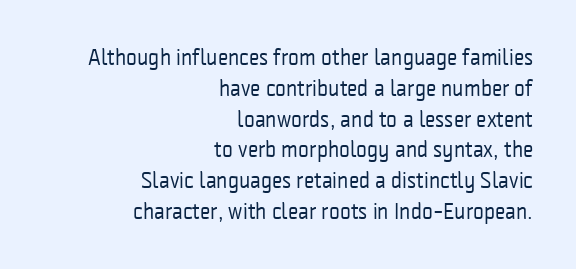
The image shows 23 px text type, upright; set right-aligned, normal line spacing (1.34x), normal letter spacing, not underlined.
